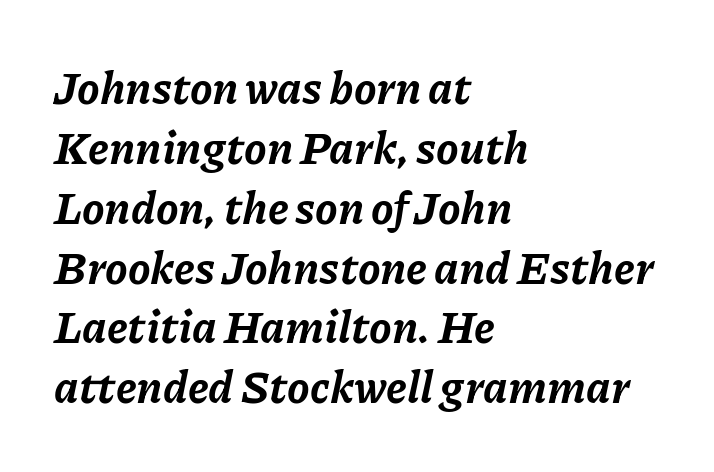
Here the glyphs are tracked normally, forming tight word shapes. Quick note: italic. The letters advance in unequal steps, a hallmark of proportional type. The typesetting leans heavy: a genuine bold. The typesetter chose a ragged-right arrangement here. In terms of leading, this rendering sits right in the middle.
